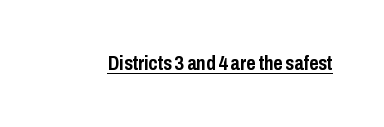
The image shows 20 px bold type, upright; set normal letter spacing, underlined.
